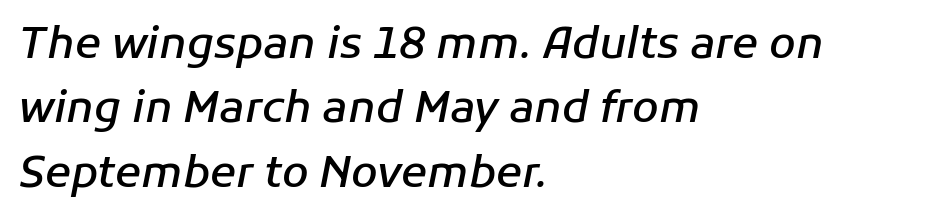
The image shows 43 px semibold type, italic (leaning right); set left-aligned, normal line spacing (1.5x), normal letter spacing, not underlined; low stroke contrast and a medium x-height.
